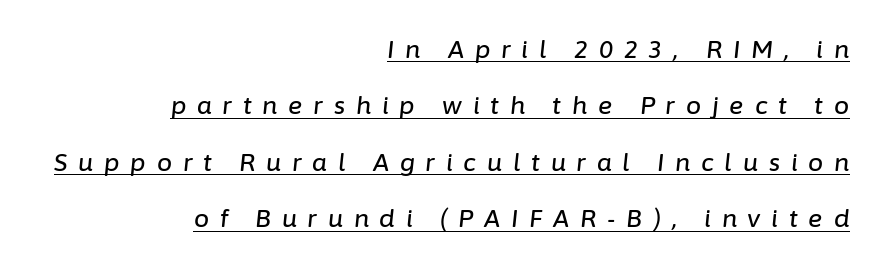
Q: Is the text italic (slanted)? A: Yes, it leans right by about 6 degrees.
Q: Is the text underlined? A: Yes.
Q: How is the paragraph aligned? A: Right-aligned.
Q: Is the spacing between letters normal or unusually wide? A: Unusually wide.
Q: Is the spacing between lines tight, normal or loose? A: Loose.
